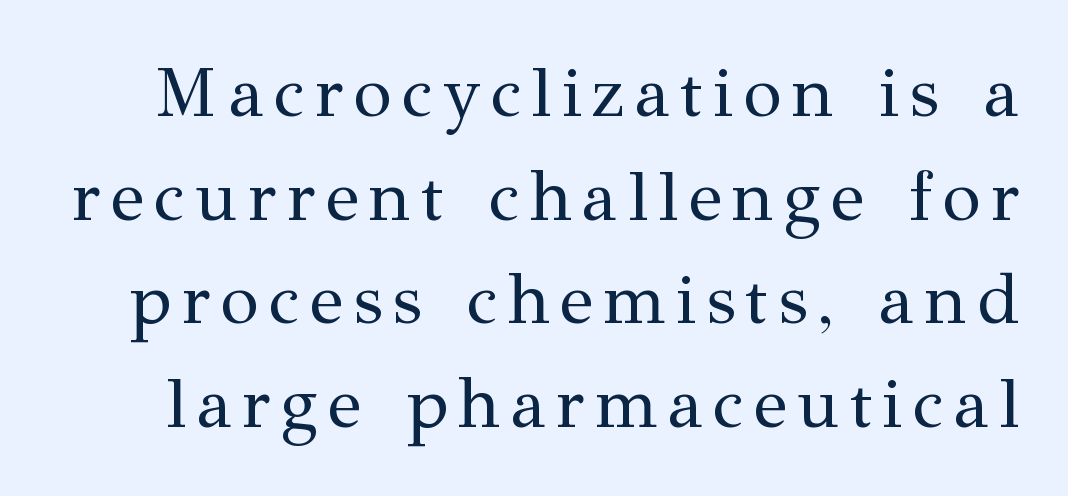
{"serif": "yes", "italic": "no", "bold": "no", "weight": "regular", "width": "normal", "stroke_contrast": "medium", "x_height": "medium", "monospaced": "no", "underline": "no", "line_spacing": "normal", "line_spacing_ratio": 1.48, "glyph_px": 70}
